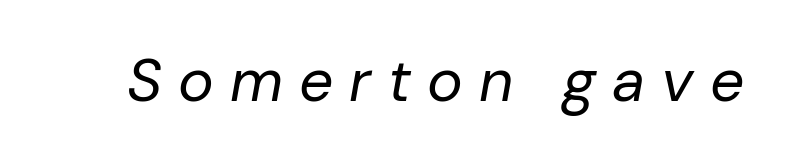
The image shows 60 px regular-weight type, italic (leaning right); set unusually wide letter spacing (+0.27 em), not underlined; low stroke contrast and a medium x-height.
